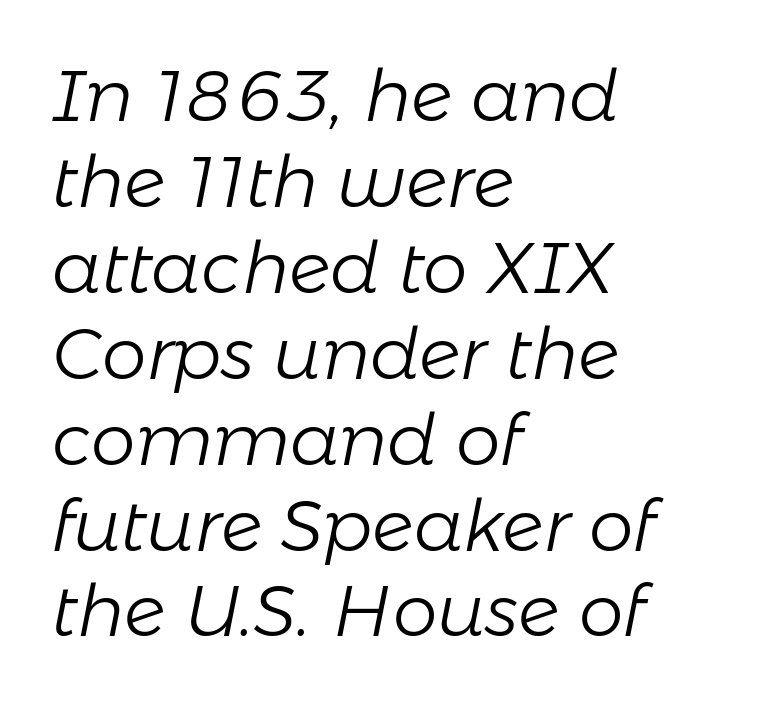
Proportional: the letters do not fall into vertical columns. The strokes are not fattened; the text isn't bold. The passage shown is not underscored anywhere. You can tell it's italic because the verticals aren't actually vertical.
